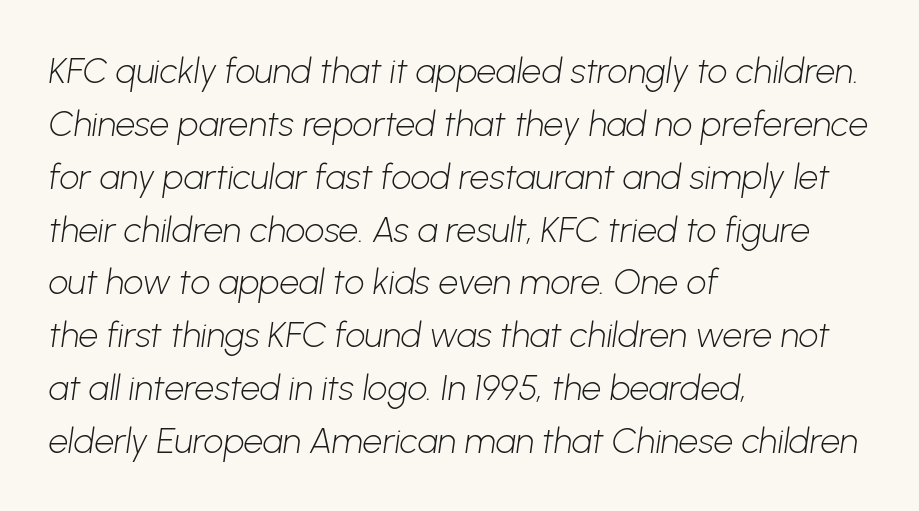
{"serif": "no", "bold": "no", "weight": "light", "width": "normal", "stroke_contrast": "low", "x_height": "medium", "monospaced": "no", "underline": "no", "align": "left", "line_spacing": "normal", "line_spacing_ratio": 1.51, "letter_spacing": "normal", "letter_spacing_em": 0.0, "glyph_px": 35}
